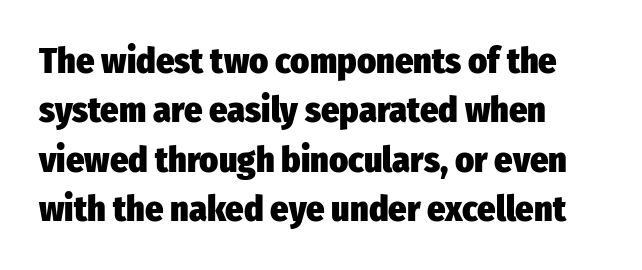
The passage shown is typed in a proportional face where columns would drift. Letters rest on an invisible, unmarked baseline. Typographically, this falls in the sans-serif category. The lines sit at an ordinary, default distance from one another. The glyphs have the mass of a bold cut.
